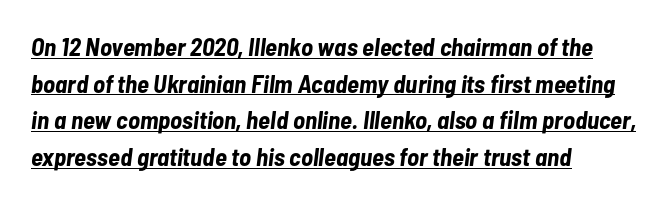
The image shows 25 px bold type, italic (leaning right); set left-aligned, normal line spacing (1.47x), normal letter spacing, underlined.
